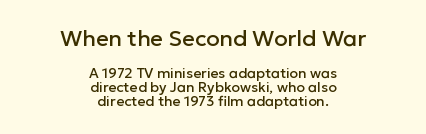
The image shows 22 px text type, upright; set centered, tight line spacing (1.0x), normal letter spacing, not underlined; the first (top) block is 1.57x larger.
